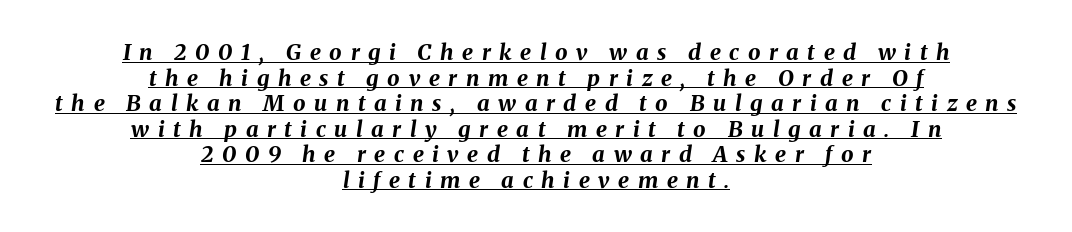
Honestly, the underline is the first thing you notice here. Summary of weight: heavy, a full bold. Someone cranked the tracking dial way up on this one. Emphasis-style slanted type is in use. This rendering uses center alignment, leaving both contours irregular but symmetric.
